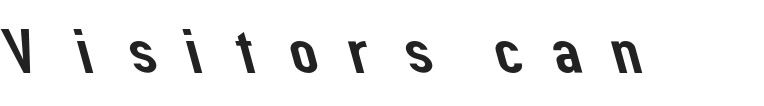
The glyphs in this specimen are sans serif. Note the varied advance widths — an 'i' is clearly narrower than an 'm'. Tracking value appears strongly positive — letters spread wide. Underline: absent.
